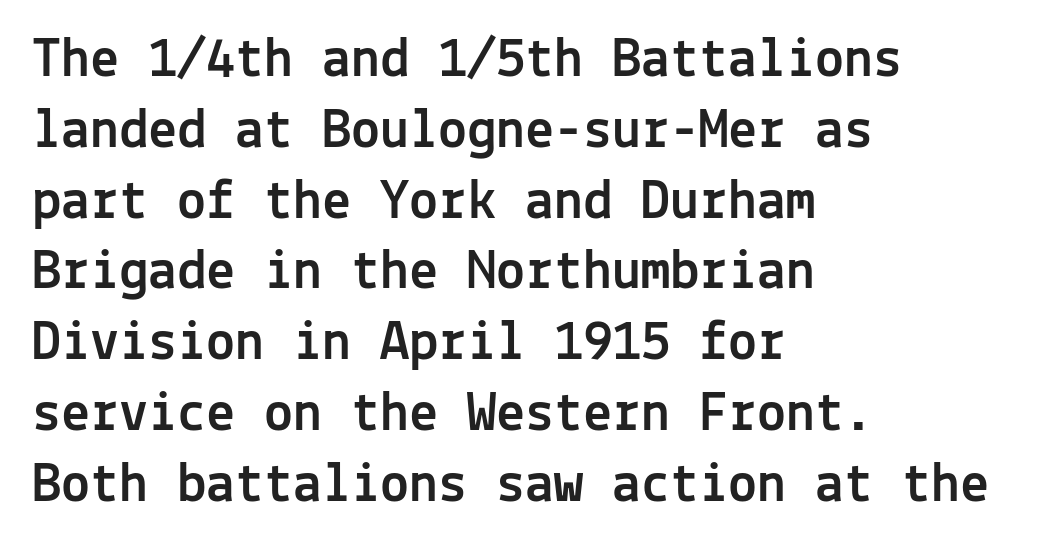
{"serif": "no", "italic": "no", "width": "normal", "x_height": "medium", "monospaced": "yes", "underline": "no", "align": "left", "line_spacing_ratio": 1.22, "letter_spacing": "normal", "letter_spacing_em": 0.0, "glyph_px": 58}
